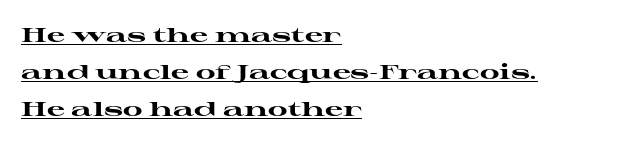
{"italic": "no", "bold": "yes", "underline": "yes", "align": "left", "line_spacing_ratio": 1.85, "letter_spacing": "normal", "letter_spacing_em": 0.0, "glyph_px": 20}
